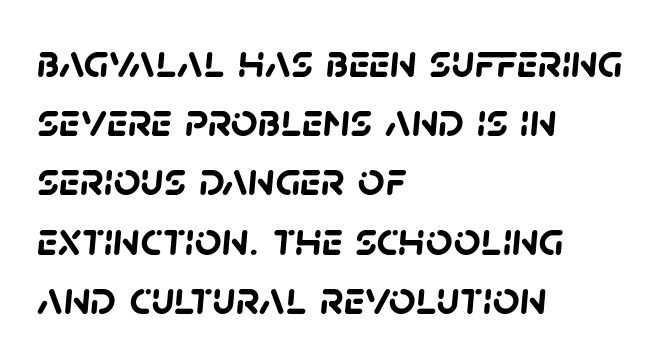
The passage shown is emphatically bold. A typesetter would call this zero additional tracking. This rendering employs a face without finishing strokes, i.e., a sans-serif. Normally led — the rows are evenly, conventionally spaced. The typesetter chose a ragged-right arrangement here. The baseline area is clear.
